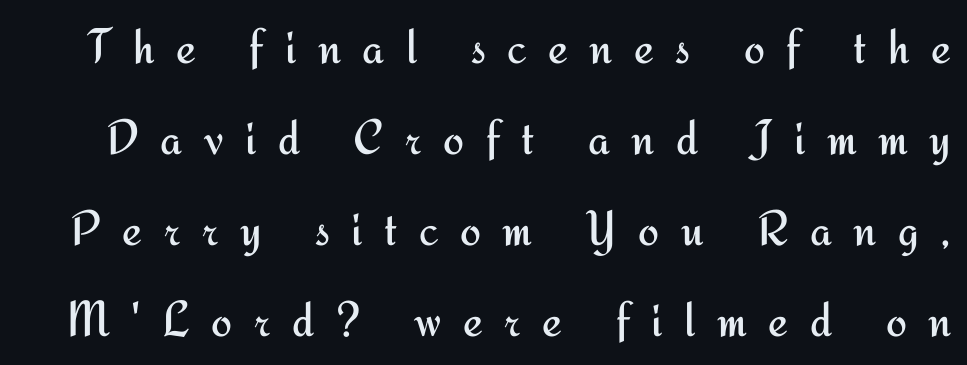
The image shows 50 px regular-weight sans-serif type, upright; set line spacing 1.82x, unusually wide letter spacing (+0.43 em), not underlined; medium stroke contrast and a small x-height.
